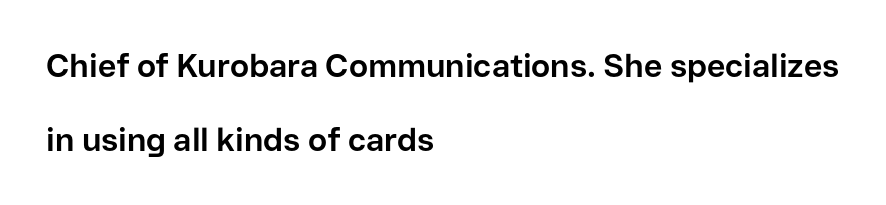
Q: Is the text bold? A: Yes.
Q: Is the text italic (slanted)? A: No, it is upright.
Q: Is the typeface a serif or a sans-serif typeface? A: Sans-serif.
Q: Is the text underlined? A: No.
Q: How is the paragraph aligned? A: Left-aligned.
Q: Is the spacing between letters normal or unusually wide? A: Normal.
Q: Is the spacing between lines tight, normal or loose? A: Loose.
Q: Width (condensed, normal, or wide)? A: Normal.
Q: Stroke contrast? A: Low.
Q: x-height? A: Medium.
Q: Monospaced? A: No.
